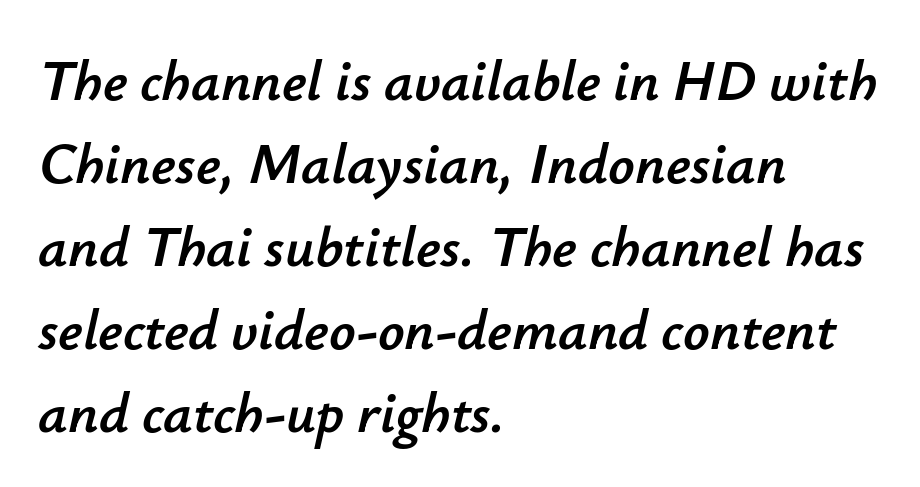
Q: Is the text italic (slanted)? A: Yes, it leans right by about 12 degrees.
Q: Is the text underlined? A: No.
Q: How is the paragraph aligned? A: Left-aligned.
Q: Is the spacing between letters normal or unusually wide? A: Normal.
Q: Is the spacing between lines tight, normal or loose? A: Normal.
Q: Width (condensed, normal, or wide)? A: Normal.
Q: Stroke contrast? A: Low.
Q: x-height? A: Small.
Q: Monospaced? A: No.
